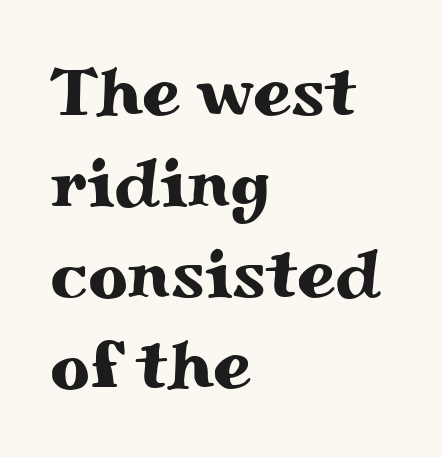
Q: Is the text italic (slanted)? A: No, it is upright.
Q: Is the typeface a serif or a sans-serif typeface? A: Serif.
Q: Is the text underlined? A: No.
Q: How is the paragraph aligned? A: Left-aligned.
Q: Is the spacing between letters normal or unusually wide? A: Normal.
Q: Is the spacing between lines tight, normal or loose? A: Normal.
Q: Width (condensed, normal, or wide)? A: Wide.
Q: Stroke contrast? A: Medium.
Q: x-height? A: Small.
Q: Monospaced? A: No.
